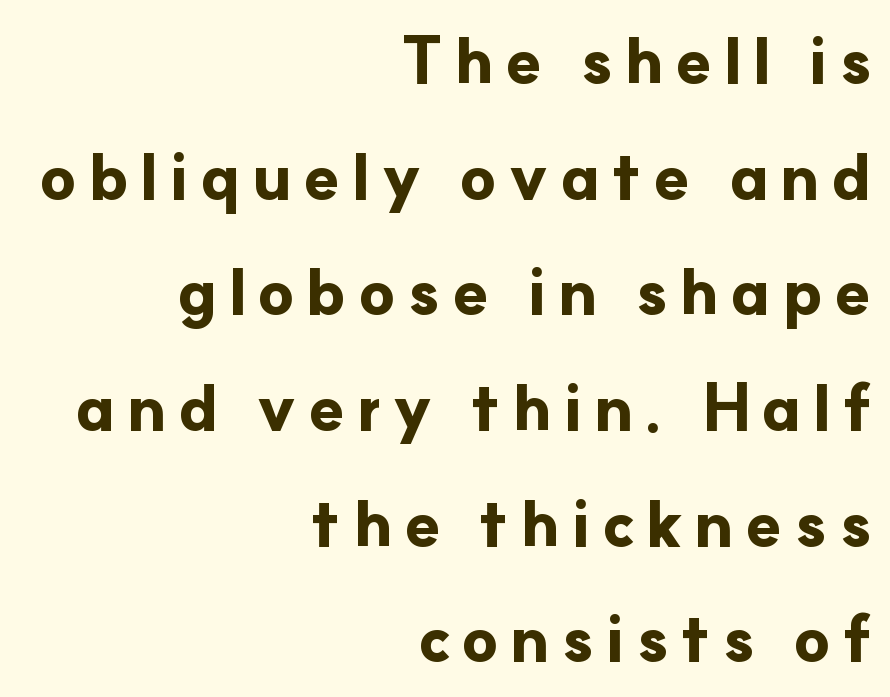
Q: Is the text bold? A: Yes.
Q: Is the text italic (slanted)? A: No, it is upright.
Q: Is the typeface a serif or a sans-serif typeface? A: Sans-serif.
Q: Is the text underlined? A: No.
Q: How is the paragraph aligned? A: Right-aligned.
Q: Width (condensed, normal, or wide)? A: Normal.
Q: Stroke contrast? A: Low.
Q: x-height? A: Small.
Q: Monospaced? A: No.
